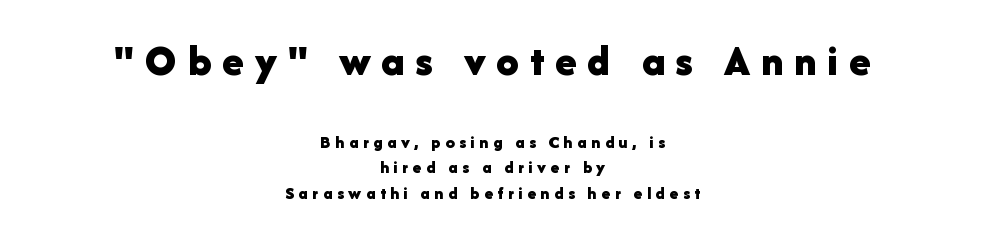
The specimen omits any rule beneath the text block's lines. Do the characters align in a grid? No, the font is proportional. The rendering shrinks the type as you move from the upper chunk to the lower. The designer left line spacing at the default. The face used here is a sans, in the tradition of grotesques and geometrics. Spacing between characters has been opened up far beyond the box default.
